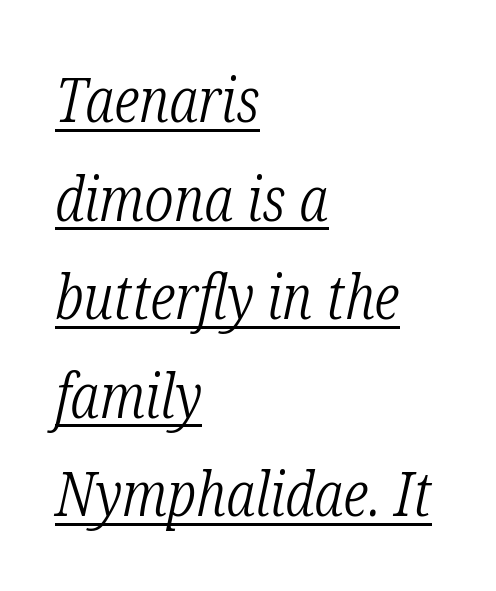
The image shows 62 px light, condensed serif type, italic (leaning right); set left-aligned, normal line spacing (1.59x), normal letter spacing, underlined; low stroke contrast and a medium x-height.
